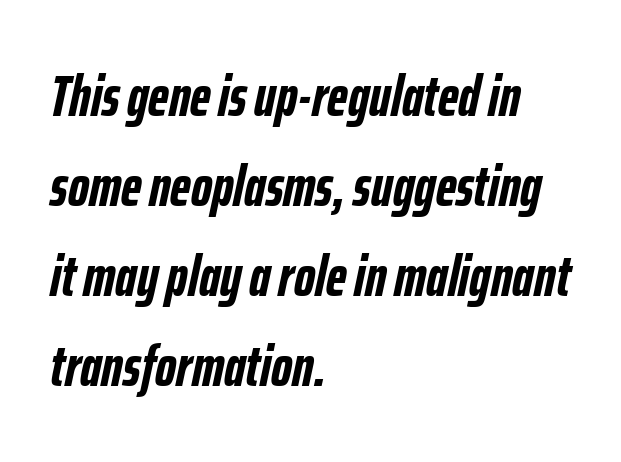
The image shows 58 px semibold, condensed type, italic (leaning right); set left-aligned, normal line spacing (1.55x), normal letter spacing, not underlined; low stroke contrast and a medium x-height.
